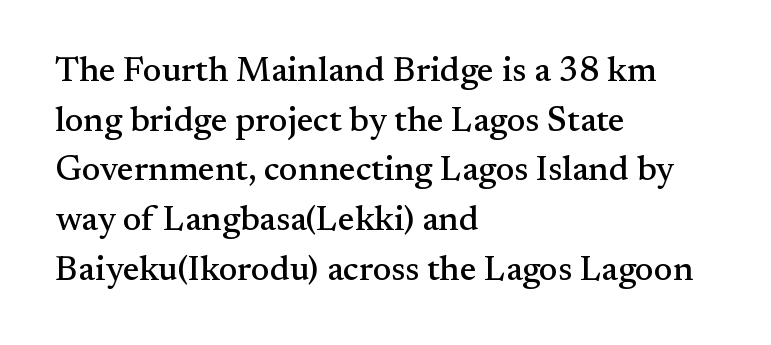
{"serif": "yes", "italic": "no", "width": "normal", "stroke_contrast": "medium", "x_height": "small", "monospaced": "no", "underline": "no", "align": "left", "line_spacing": "normal", "line_spacing_ratio": 1.42, "letter_spacing": "normal", "letter_spacing_em": 0.0, "glyph_px": 35}
